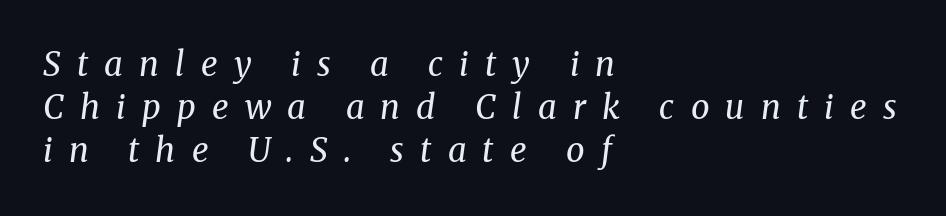
The image shows 33 px regular-weight serif type, italic (leaning right); set left-aligned, normal line spacing (1.31x), unusually wide letter spacing (+0.49 em), not underlined; medium stroke contrast and a medium x-height.
